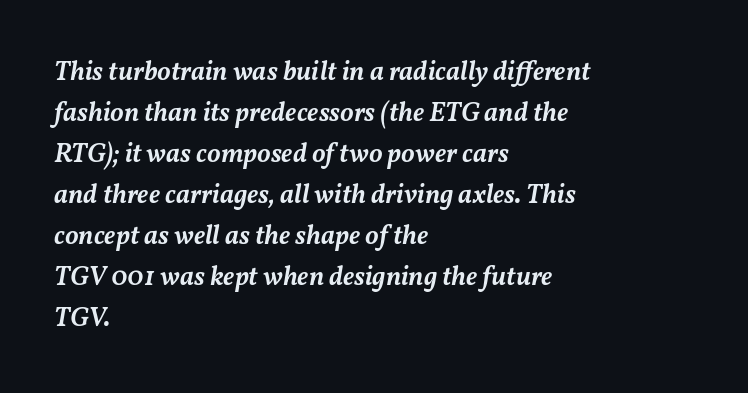
{"italic": "yes", "lean": "right", "slant_degrees": 11, "bold": "semi", "underline": "no", "align": "left", "line_spacing": "normal", "line_spacing_ratio": 1.52, "letter_spacing": "normal", "letter_spacing_em": 0.0, "glyph_px": 27}
